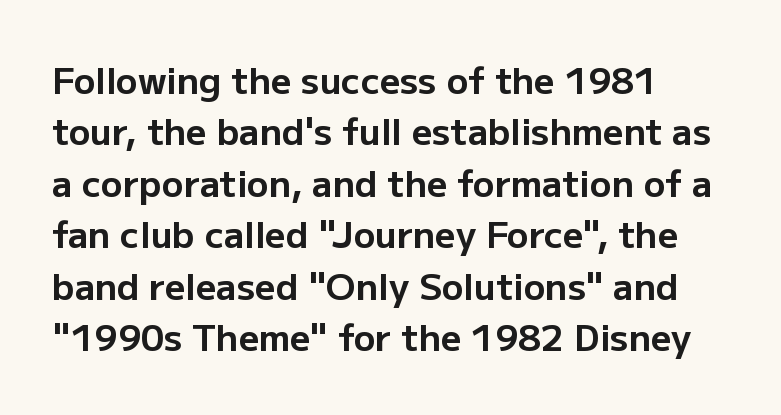
Words appear dense and cohesive because spacing is normal. This sample has the flowing, uneven cadence of proportional lettering. Underline: absent. The text was rendered using a sans face with plain stroke endings. Honestly, the row spacing looks completely unremarkable. Is there any slant? The stems are plumb.
